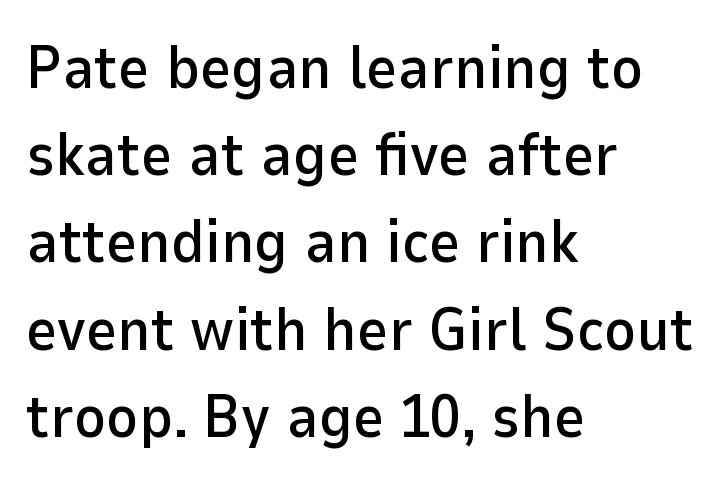
Beneath every word, the page is bare. Each letter's strokes conclude bluntly, with no projecting serifs. The lettering holds an erect, upright posture throughout. Nothing unusual about the tracking: characters are spaced as the font intends. Visually the block forms a straight wall on the left and a jagged coastline on the right. The rendering uses natural spacing where letterforms have individual widths.
